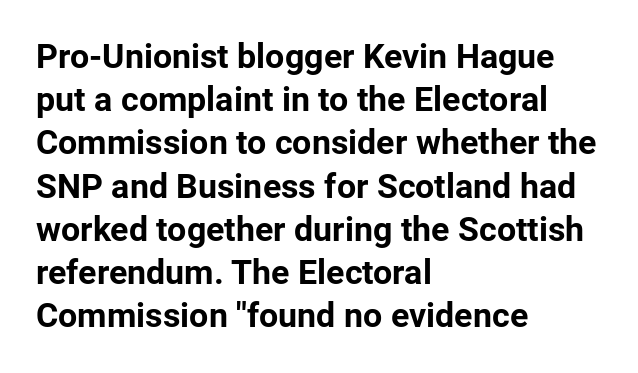
{"serif": "no", "italic": "no", "bold": "yes", "weight": "bold", "width": "normal", "stroke_contrast": "low", "x_height": "medium", "monospaced": "no", "underline": "no", "align": "left", "line_spacing": "normal", "line_spacing_ratio": 1.27, "letter_spacing": "normal", "letter_spacing_em": 0.0, "glyph_px": 34}
